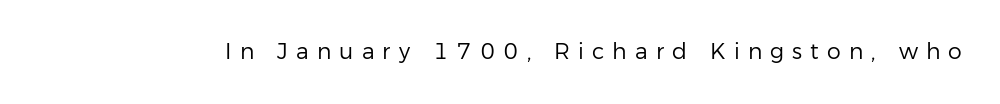
Only glyphs here, with clear space below each row. No extra ink here — the face is not bold. Letter spacing: wide. The typography opts for an upright posture over an oblique one.
